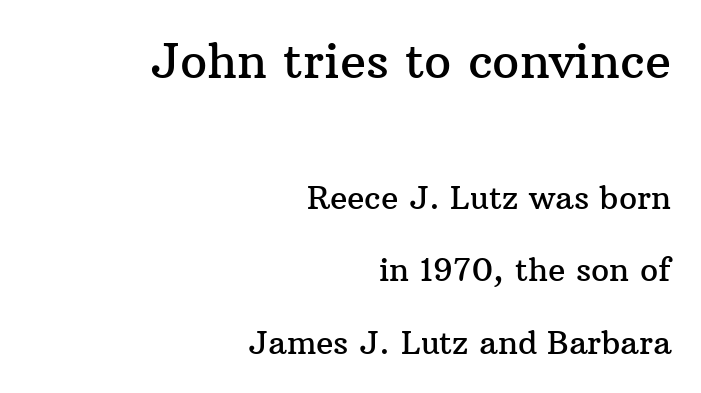
The passage shown is typed in a proportional face where columns would drift. Notice how the passage keeps a crisp vertical edge on the right only. The space between consecutive lines is lavish. Typesetter's note — upper block bumped up in size, lower block left smaller.
